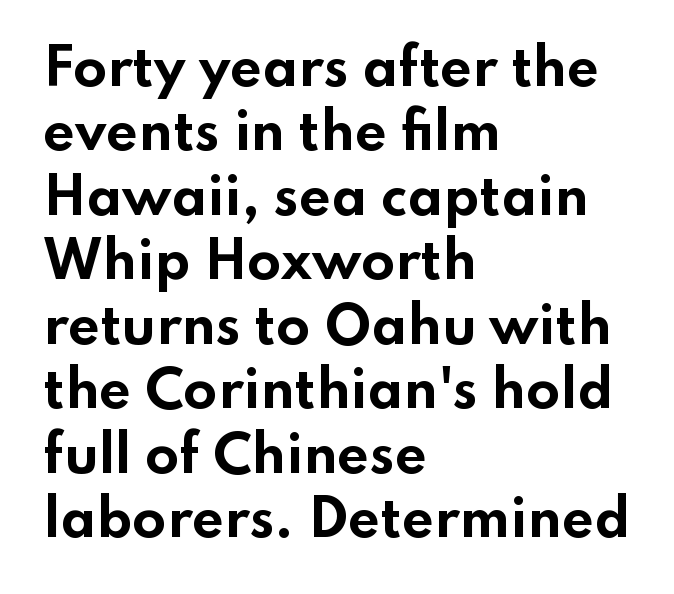
The image shows 50 px bold, wide sans-serif type, upright; set left-aligned, normal line spacing (1.29x), normal letter spacing, not underlined; low stroke contrast and a small x-height.
